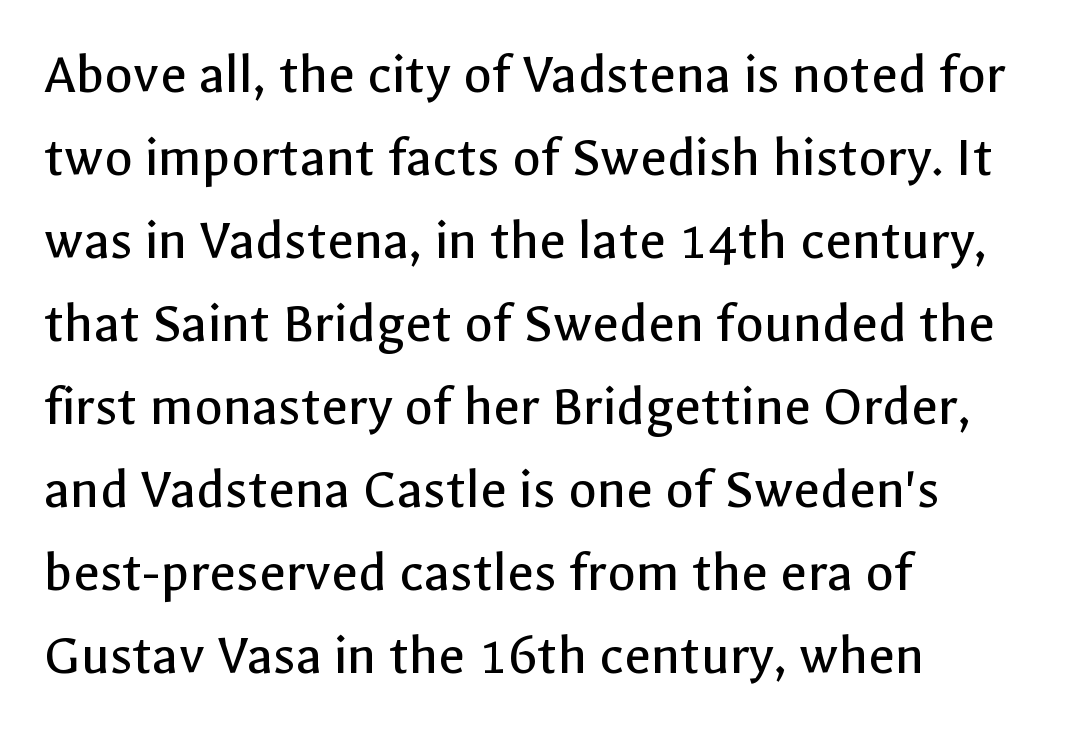
Q: Is the text bold? A: No.
Q: Is the text italic (slanted)? A: No, it is upright.
Q: Is the typeface a serif or a sans-serif typeface? A: Sans-serif.
Q: Is the text underlined? A: No.
Q: How is the paragraph aligned? A: Left-aligned.
Q: Is the spacing between letters normal or unusually wide? A: Normal.
Q: Is the spacing between lines tight, normal or loose? A: Normal.
Q: Width (condensed, normal, or wide)? A: Normal.
Q: x-height? A: Medium.
Q: Monospaced? A: No.
